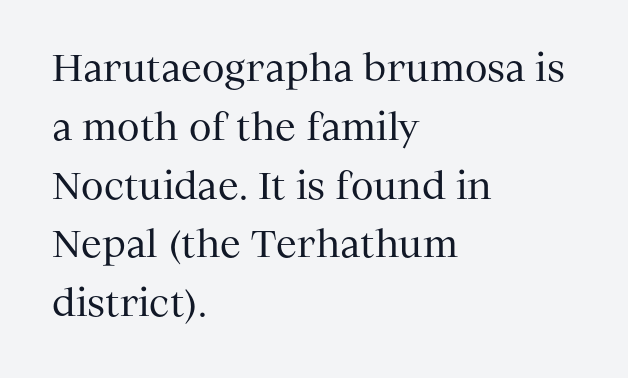
A serif font was chosen for this passage. Summary of weight: not heavy and not bold. Think of a printed novel: that variable character pitch is what you see here. The horizontal fit of the characters is conventional and even. Honestly, there is no underline to notice here at all. Horizontal bands of white between lines are of average thickness.
